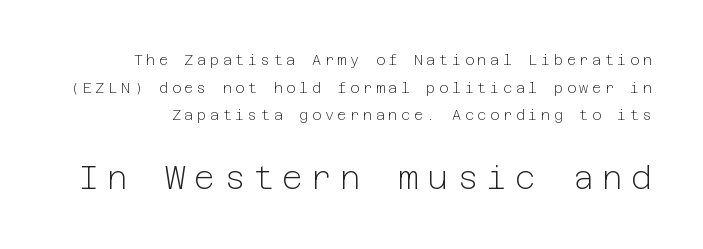
The lower block of text is set noticeably larger than the block above it. Letter spacing: wide. The gap between lines stays unmarked. A roman cut, with each character standing at attention. Line spacing here is loose.
